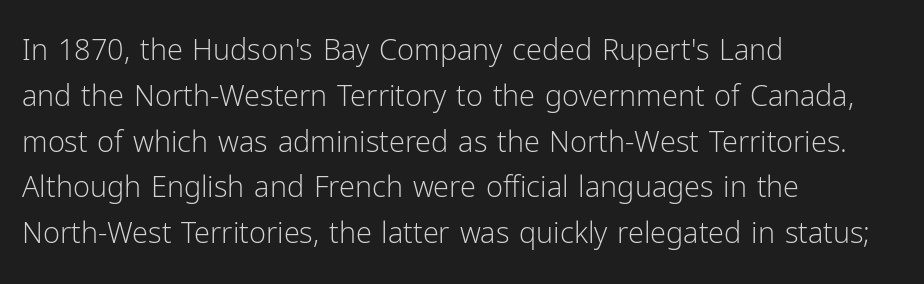
Q: Is the text bold? A: No.
Q: Is the text italic (slanted)? A: No, it is upright.
Q: Is the typeface a serif or a sans-serif typeface? A: Sans-serif.
Q: Is the text underlined? A: No.
Q: How is the paragraph aligned? A: Left-aligned.
Q: Is the spacing between letters normal or unusually wide? A: Normal.
Q: Is the spacing between lines tight, normal or loose? A: Normal.
Q: Width (condensed, normal, or wide)? A: Normal.
Q: Stroke contrast? A: Low.
Q: x-height? A: Medium.
Q: Monospaced? A: No.
